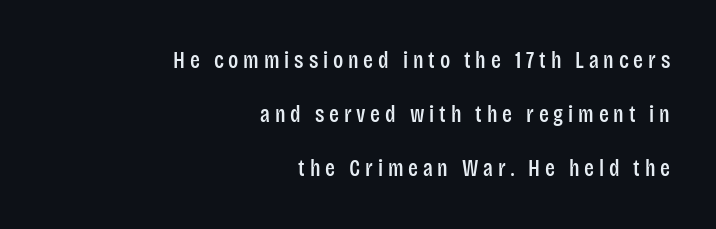
{"italic": "no", "underline": "no", "align": "right", "line_spacing": "loose", "line_spacing_ratio": 2.34, "letter_spacing": "wide", "letter_spacing_em": 0.21, "glyph_px": 23}
